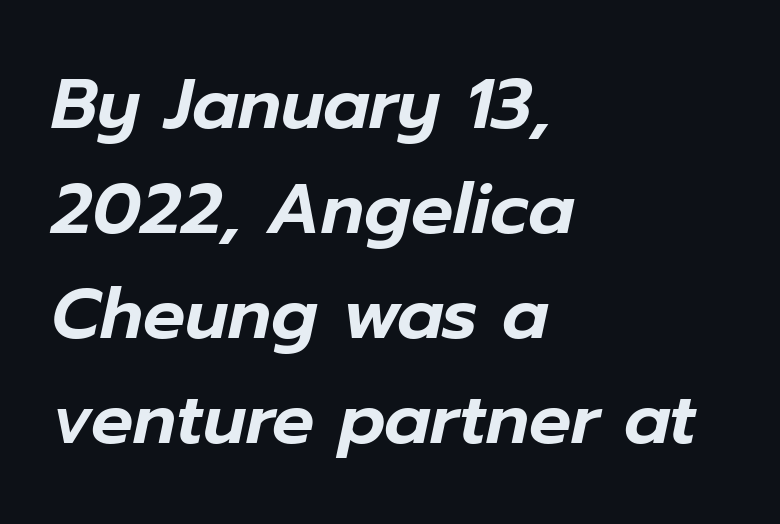
The image shows 70 px text type, italic (leaning right); set left-aligned, normal line spacing (1.5x), normal letter spacing, not underlined; low stroke contrast and a medium x-height.
